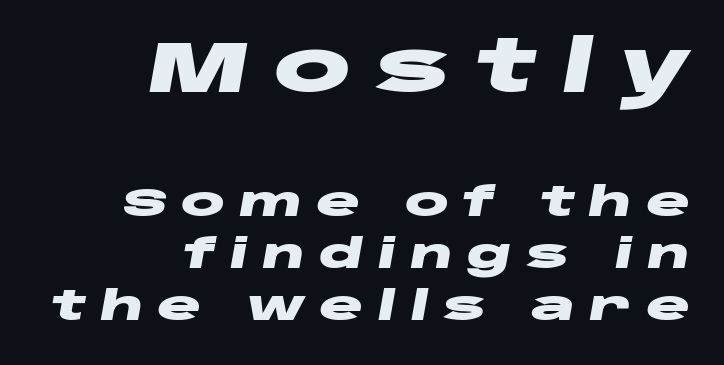
{"italic": "yes", "lean": "right", "slant_degrees": 10, "bold": "yes", "weight": "heavy", "width": "wide", "stroke_contrast": "low", "x_height": "large", "monospaced": "no", "underline": "no", "align": "right", "line_spacing": "normal", "line_spacing_ratio": 1.27, "letter_spacing": "wide", "letter_spacing_em": 0.33, "larger_block": "first", "size_ratio": 1.76, "glyph_px": 72}
